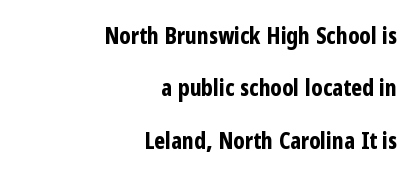
Q: Is the text bold? A: Yes.
Q: Is the text italic (slanted)? A: No, it is upright.
Q: Is the text underlined? A: No.
Q: How is the paragraph aligned? A: Right-aligned.
Q: Is the spacing between letters normal or unusually wide? A: Normal.
Q: Is the spacing between lines tight, normal or loose? A: Loose.
